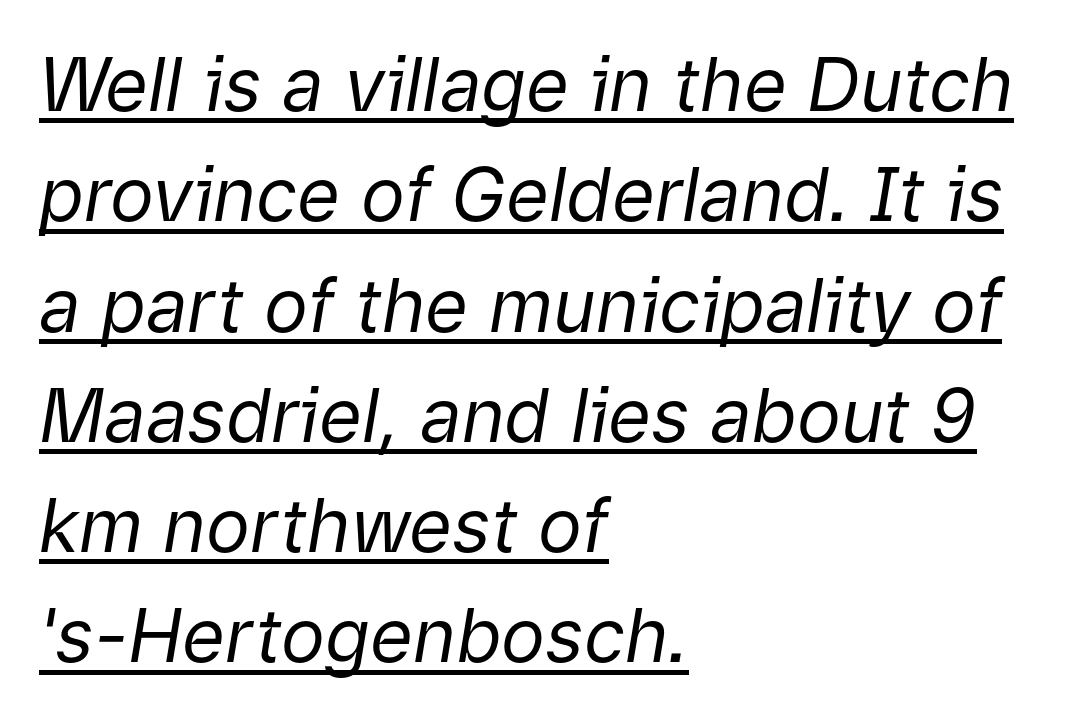
Each line of the rendering has a horizontal stroke beneath the glyphs. You can tell it's italic because the verticals aren't actually vertical. Teacher's note: observe the even left margin — that is flush-left alignment. Nothing unusual about the tracking: characters are spaced as the font intends.
